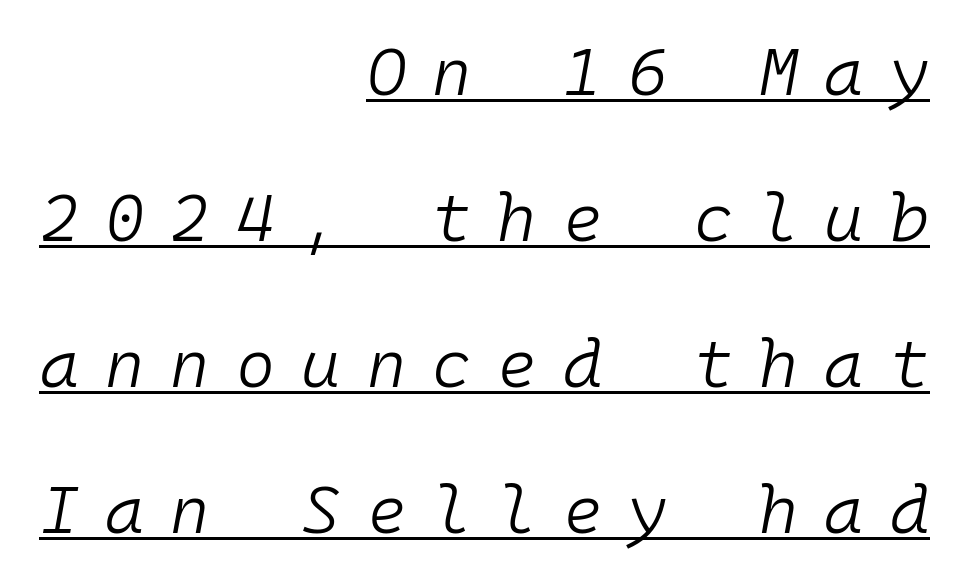
Q: Is the text bold? A: No.
Q: Is the text italic (slanted)? A: Yes, it leans right by about 10 degrees.
Q: Is the text underlined? A: Yes.
Q: How is the paragraph aligned? A: Right-aligned.
Q: Is the spacing between letters normal or unusually wide? A: Unusually wide.
Q: Is the spacing between lines tight, normal or loose? A: Loose.
Q: Width (condensed, normal, or wide)? A: Normal.
Q: Stroke contrast? A: Low.
Q: x-height? A: Medium.
Q: Monospaced? A: Yes.
